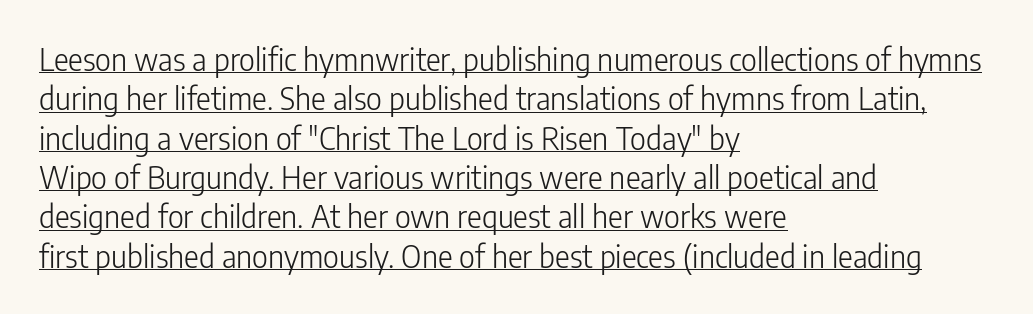
Heaviness? Minimal to ordinary, like unemphasized prose. The designer left line spacing at the default. Classification — sans serif. You could not count columns in this text — the font is proportionally spaced. The rendering anchors every line to the left-hand side.
